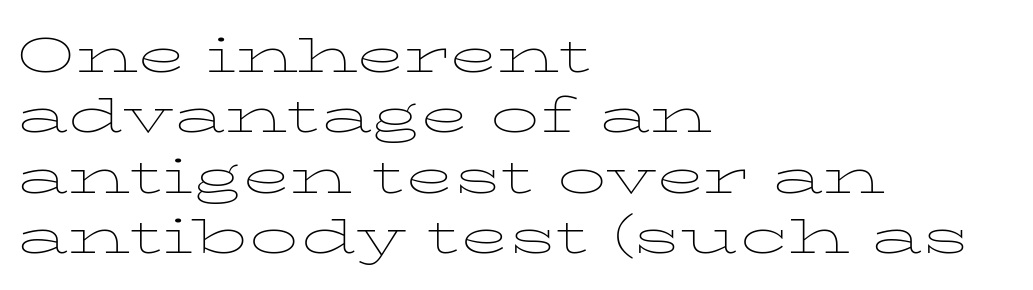
The image shows 49 px thin, wide serif type, upright; set left-aligned, line spacing 1.23x, normal letter spacing, not underlined; low stroke contrast and a medium x-height.
